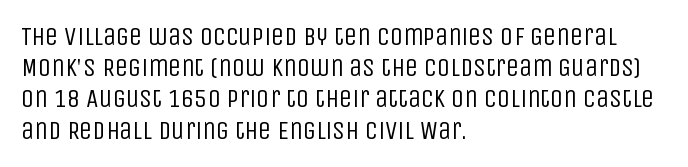
The image shows 26 px text type, upright; set left-aligned, line spacing 1.2x, normal letter spacing, not underlined.
